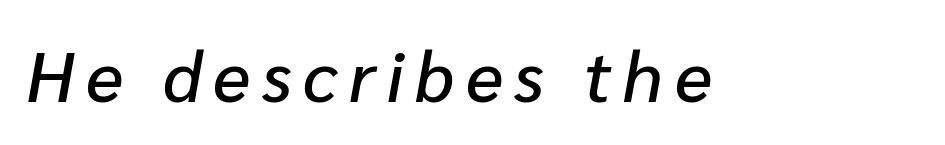
The image shows 71 px text type, italic (leaning right); set not underlined; low stroke contrast and a medium x-height.
